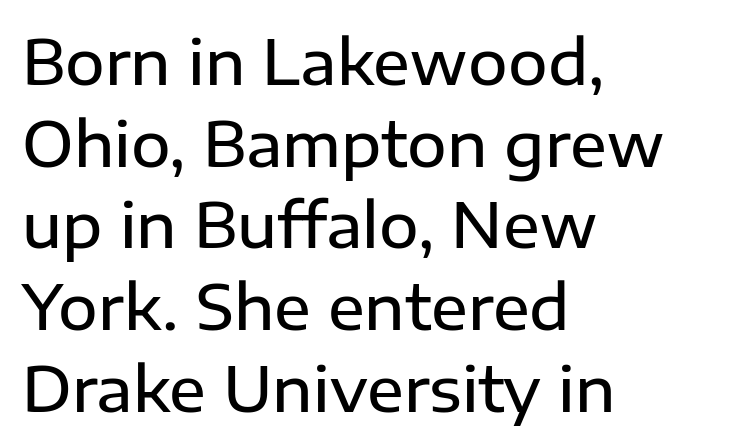
This rendering features lettering with no underline. Does the type have serifs? No, each stem ends abruptly. Do the characters align in a grid? No, the font is proportional. Posture: vertical.
